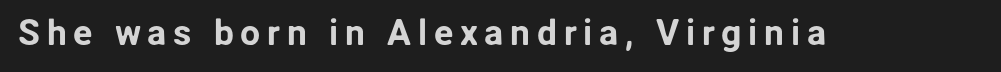
Q: Is the text italic (slanted)? A: No, it is upright.
Q: Is the typeface a serif or a sans-serif typeface? A: Sans-serif.
Q: Is the text underlined? A: No.
Q: Width (condensed, normal, or wide)? A: Normal.
Q: Stroke contrast? A: Low.
Q: x-height? A: Medium.
Q: Monospaced? A: No.
